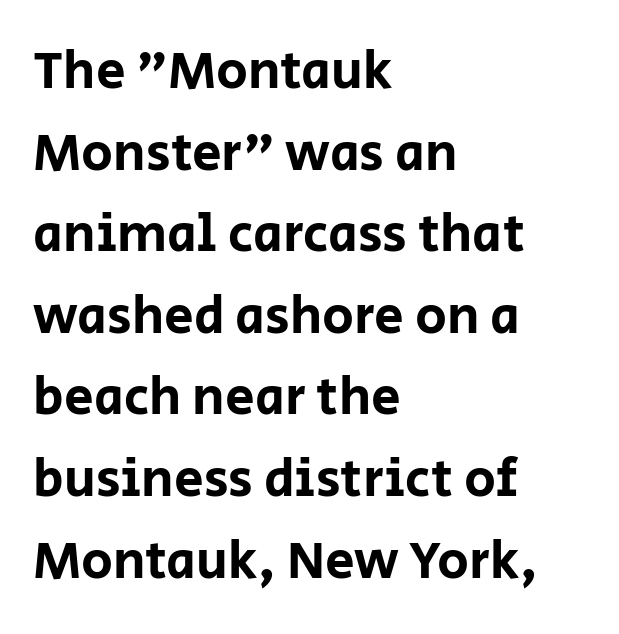
{"serif": "no", "italic": "no", "width": "normal", "stroke_contrast": "low", "x_height": "large", "monospaced": "no", "underline": "no", "align": "left", "line_spacing": "normal", "line_spacing_ratio": 1.54, "letter_spacing": "normal", "letter_spacing_em": 0.0, "glyph_px": 53}
